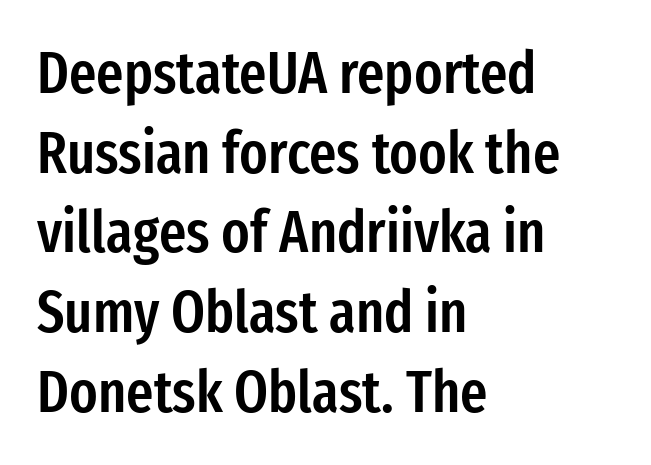
The image shows 59 px semibold, condensed sans-serif type, upright; set left-aligned, normal line spacing (1.35x), normal letter spacing, not underlined; low stroke contrast and a medium x-height.
